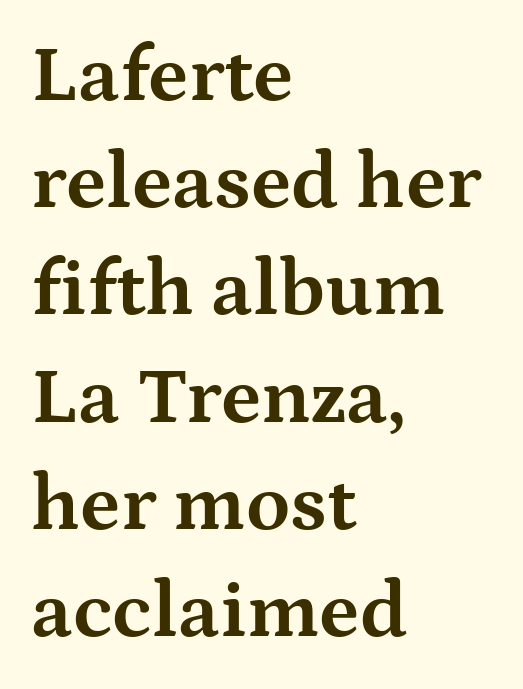
Honestly, there is no underline to notice here at all. A typesetter would call this proportional, since set widths differ per character. Chunky letters — that's bold for sure. Observe the serifs anchoring each vertical stroke in this sample. Tracking value appears to be zero — textbook default spacing. These lines were composed using upright roman letters.
